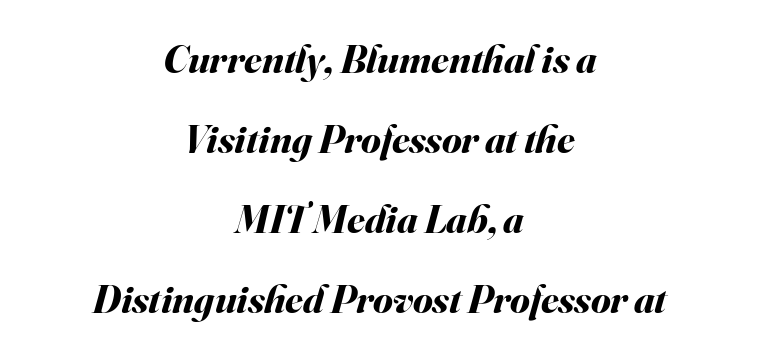
{"italic": "yes", "lean": "right", "slant_degrees": 16, "bold": "yes", "weight": "bold", "width": "normal", "stroke_contrast": "medium", "x_height": "small", "monospaced": "no", "underline": "no", "align": "center", "line_spacing": "loose", "line_spacing_ratio": 2.0, "letter_spacing": "normal", "letter_spacing_em": 0.0, "glyph_px": 40}
